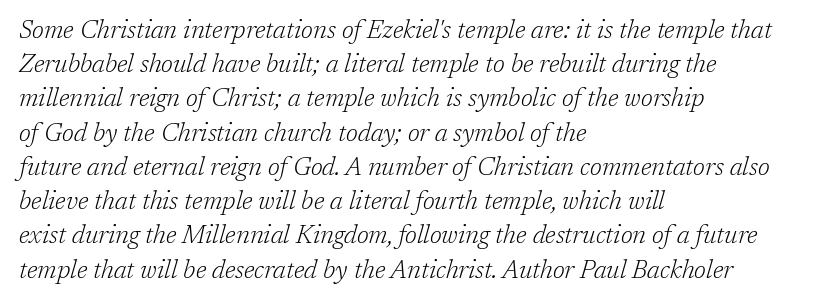
{"italic": "yes", "lean": "right", "slant_degrees": 17, "bold": "no", "underline": "no", "align": "left", "line_spacing": "normal", "line_spacing_ratio": 1.37, "letter_spacing": "normal", "letter_spacing_em": 0.0, "glyph_px": 25}
